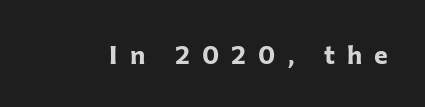
The image shows 26 px bold type, upright; set unusually wide letter spacing (+0.47 em), not underlined.
